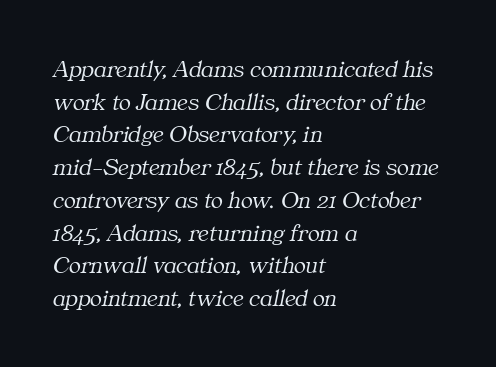
Q: Is the text bold? A: No.
Q: Is the text italic (slanted)? A: Yes, it leans right by about 11 degrees.
Q: Is the text underlined? A: No.
Q: How is the paragraph aligned? A: Left-aligned.
Q: Is the spacing between letters normal or unusually wide? A: Normal.
Q: Is the spacing between lines tight, normal or loose? A: Normal.
